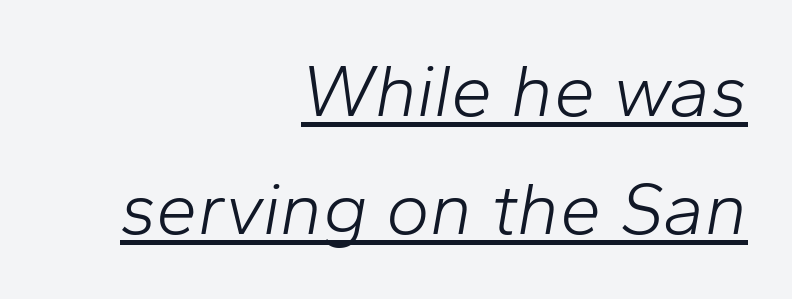
Q: Is the text bold? A: No.
Q: Is the text italic (slanted)? A: Yes, it leans right by about 10 degrees.
Q: Is the text underlined? A: Yes.
Q: How is the paragraph aligned? A: Right-aligned.
Q: Is the spacing between letters normal or unusually wide? A: Normal.
Q: Is the spacing between lines tight, normal or loose? A: Normal.
Q: Width (condensed, normal, or wide)? A: Normal.
Q: Stroke contrast? A: Low.
Q: x-height? A: Medium.
Q: Monospaced? A: No.
